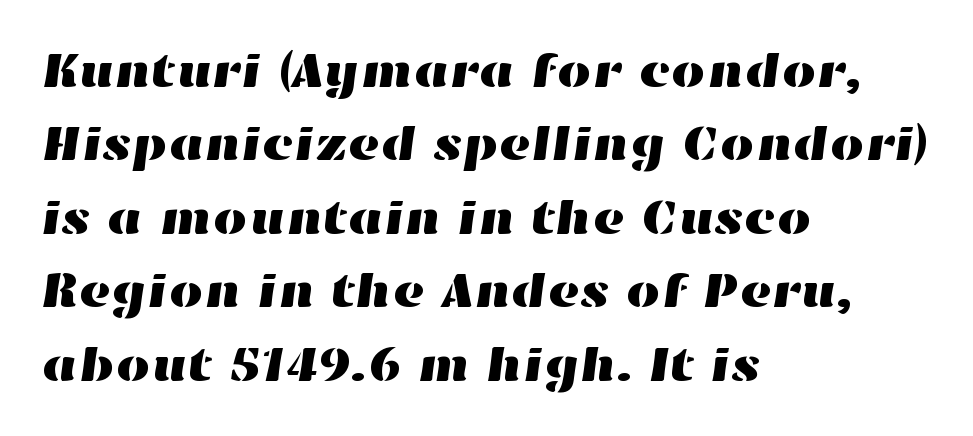
Q: Is the text underlined? A: No.
Q: How is the paragraph aligned? A: Left-aligned.
Q: Is the spacing between letters normal or unusually wide? A: Normal.
Q: Is the spacing between lines tight, normal or loose? A: Normal.
Q: Width (condensed, normal, or wide)? A: Wide.
Q: Stroke contrast? A: High.
Q: x-height? A: Medium.
Q: Monospaced? A: No.
